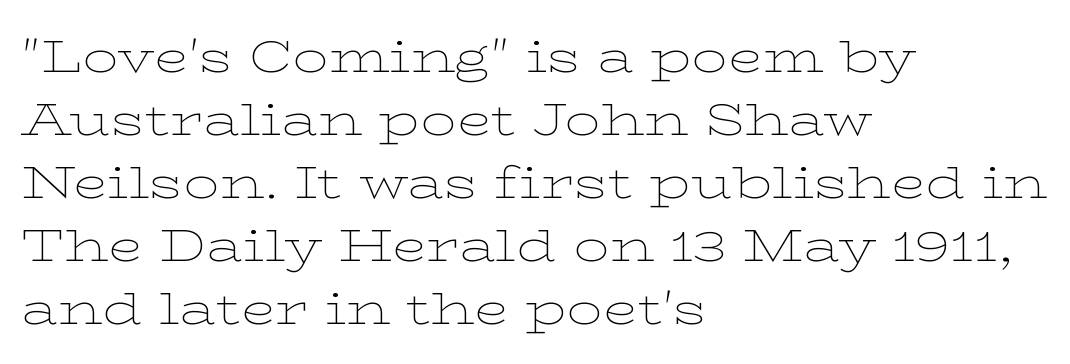
Unlike italic type, these characters show no tilt at all. The tracking reads as untouched default to a designer's eye. Are there feet on the stems? There are — it's a serif. Visually the block forms a straight wall on the left and a jagged coastline on the right. Looks like regular typesetting: each glyph gets only the width it needs.
